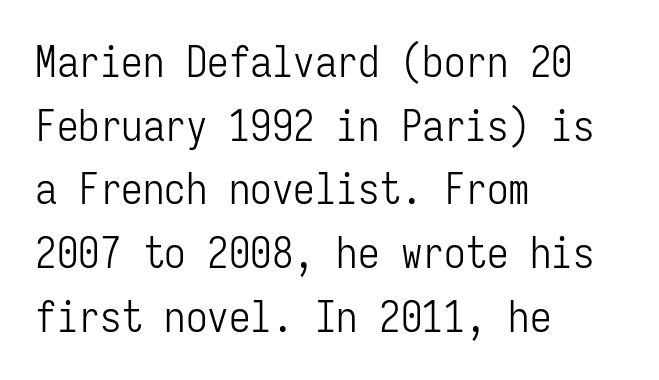
The letters stand upright; this is a roman face. The passage shown is not underscored anywhere. Students, observe: this is what conventionally led text looks like. Weight: in the light-to-regular range. The tracking reads as untouched default to a designer's eye. The lines are quadded left.
